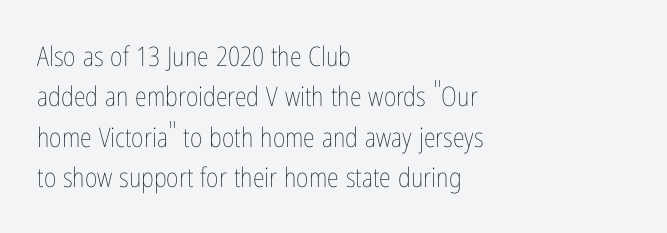
Q: Is the text bold? A: No.
Q: Is the text italic (slanted)? A: No, it is upright.
Q: Is the text underlined? A: No.
Q: How is the paragraph aligned? A: Left-aligned.
Q: Is the spacing between letters normal or unusually wide? A: Normal.
Q: Is the spacing between lines tight, normal or loose? A: Normal.
